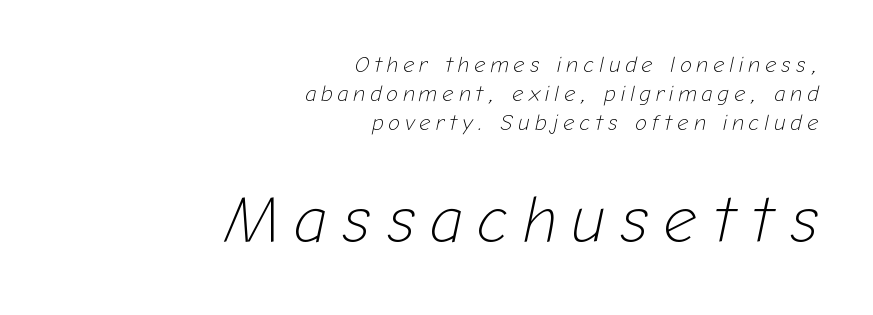
Q: Is the text bold? A: No.
Q: Is the text italic (slanted)? A: Yes, it leans right by about 12 degrees.
Q: Is the text underlined? A: No.
Q: How is the paragraph aligned? A: Right-aligned.
Q: Is the spacing between letters normal or unusually wide? A: Unusually wide.
Q: Is the spacing between lines tight, normal or loose? A: Normal.
Q: Which block of text is set in a larger size, the first (top) or the second (bottom)? A: The second (bottom) one.
Q: Width (condensed, normal, or wide)? A: Normal.
Q: Stroke contrast? A: Low.
Q: x-height? A: Medium.
Q: Monospaced? A: No.
